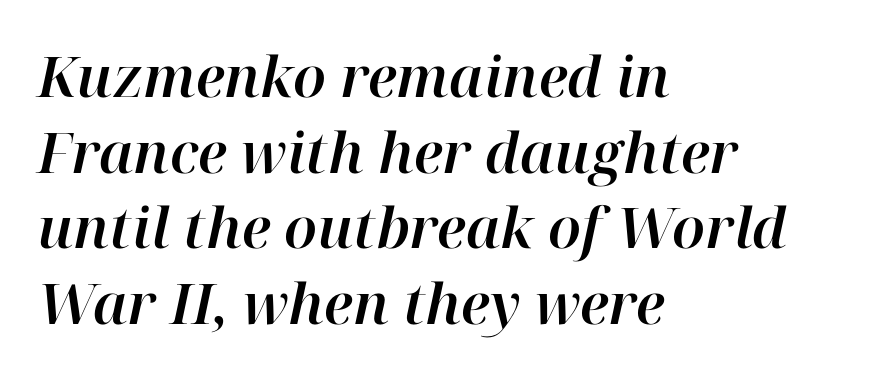
{"italic": "yes", "lean": "right", "slant_degrees": 12, "width": "normal", "stroke_contrast": "high", "x_height": "medium", "monospaced": "no", "underline": "no", "align": "left", "line_spacing": "normal", "line_spacing_ratio": 1.35, "letter_spacing": "normal", "letter_spacing_em": 0.0, "glyph_px": 56}
